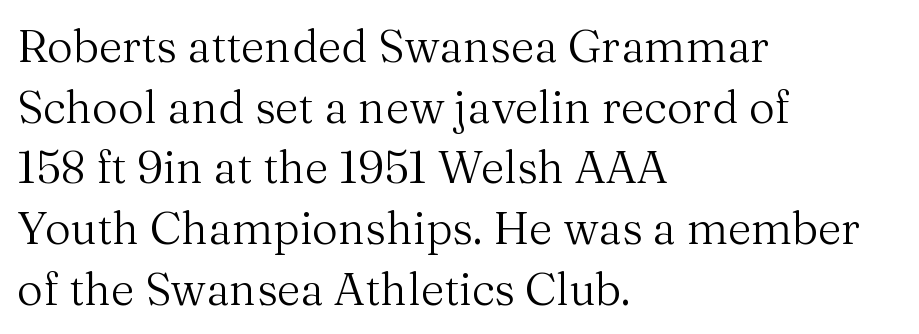
The image shows 45 px regular-weight serif type, upright; set left-aligned, normal line spacing (1.35x), normal letter spacing, not underlined; medium stroke contrast and a medium x-height.
